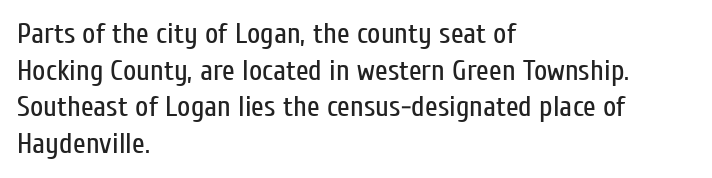
The image shows 29 px regular-weight, condensed sans-serif type, upright; set left-aligned, normal line spacing (1.26x), normal letter spacing, not underlined; low stroke contrast and a medium x-height.
